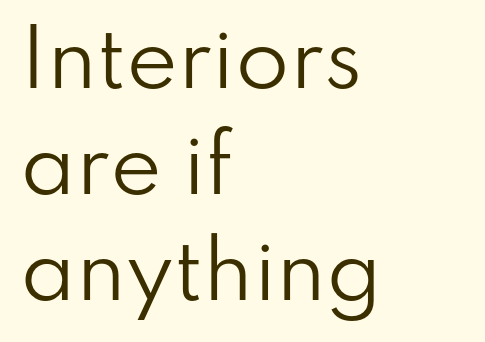
{"serif": "no", "italic": "no", "bold": "no", "weight": "regular", "width": "normal", "stroke_contrast": "low", "x_height": "small", "monospaced": "no", "underline": "no", "align": "left", "line_spacing": "normal", "line_spacing_ratio": 1.36, "letter_spacing": "normal", "letter_spacing_em": 0.0, "glyph_px": 78}
